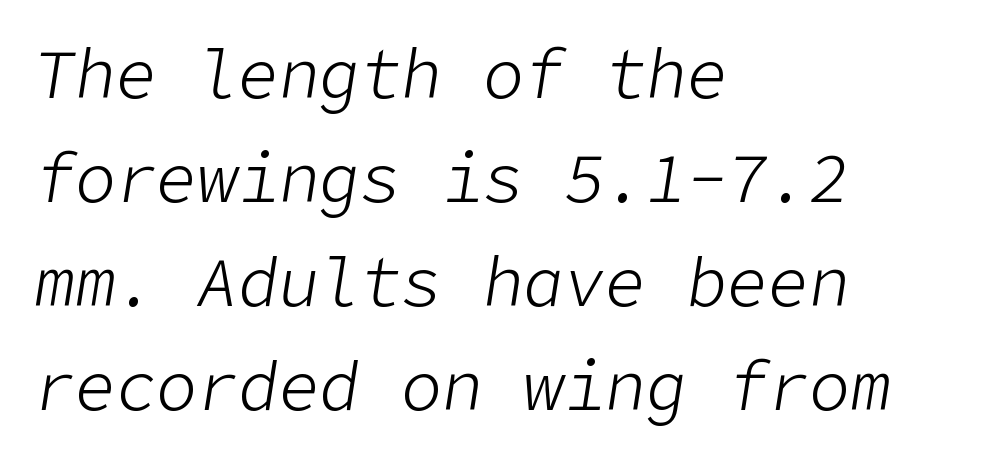
Q: Is the text bold? A: No.
Q: Is the text italic (slanted)? A: Yes, it leans right by about 9 degrees.
Q: Is the text underlined? A: No.
Q: How is the paragraph aligned? A: Left-aligned.
Q: Is the spacing between letters normal or unusually wide? A: Normal.
Q: Is the spacing between lines tight, normal or loose? A: Normal.
Q: Width (condensed, normal, or wide)? A: Normal.
Q: Stroke contrast? A: Low.
Q: x-height? A: Medium.
